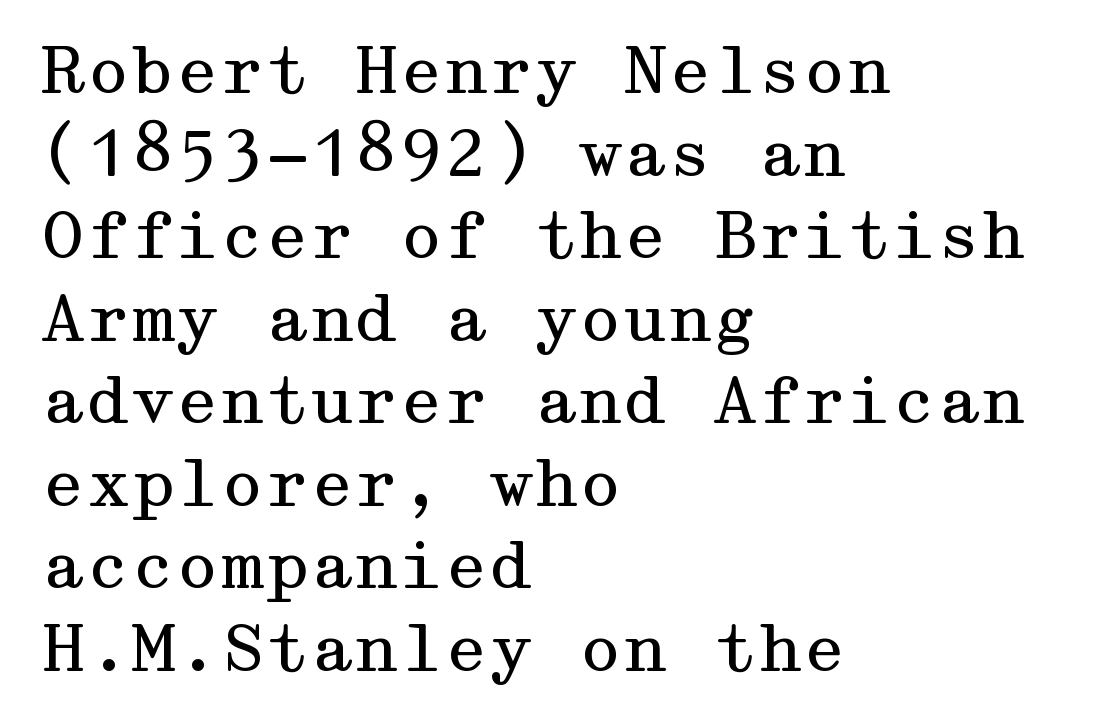
The image shows 64 px regular-weight, wide serif type, upright; set left-aligned, normal line spacing (1.29x), normal letter spacing, not underlined; medium stroke contrast and a medium x-height.
